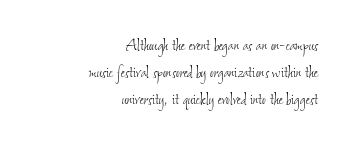
{"bold": "no", "underline": "no", "align": "right", "line_spacing": "normal", "line_spacing_ratio": 1.34, "letter_spacing": "normal", "letter_spacing_em": 0.0, "glyph_px": 20}
